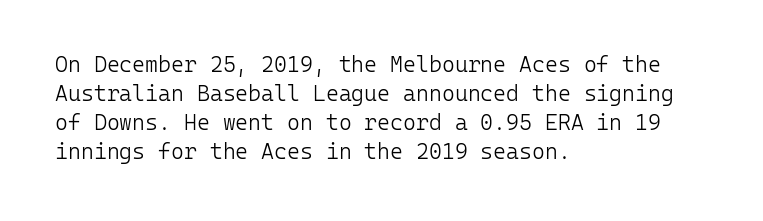
Tall strokes in this sample are plumb rather than angled. The passage shown has conventional tracking throughout. Every row of glyphs begins at an identical x-position on the left. A normal amount of white space separates one row of letters from the next. Type without underlining.
